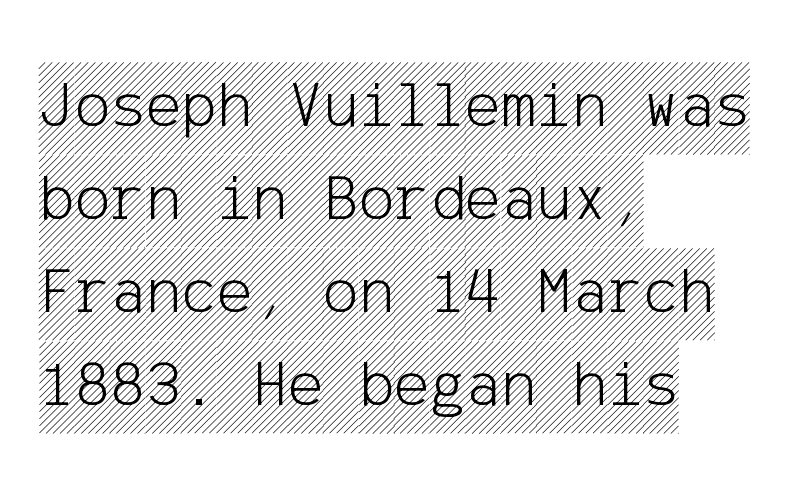
The rendering anchors every line to the left-hand side. The letters stand upright; this is a roman face. Evenly set lines give the paragraph a standard silhouette. This rendering leaves character spacing at its baseline value. The words here are not underlined.
